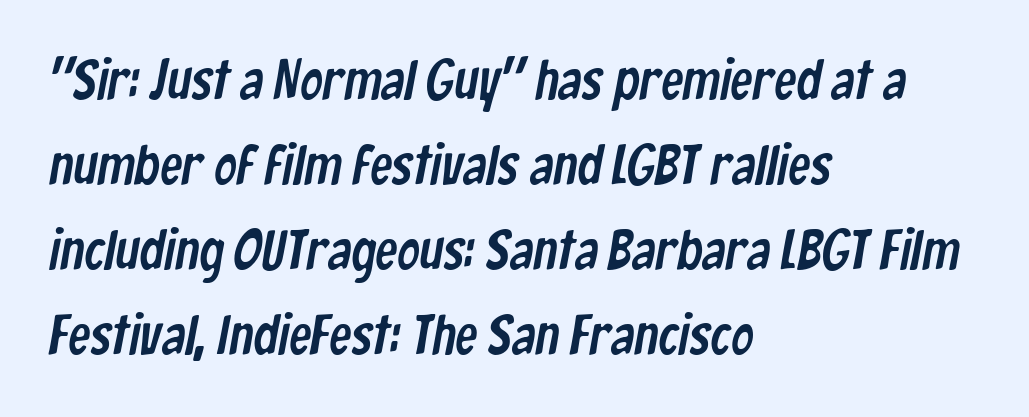
The image shows 56 px condensed sans-serif type; set left-aligned, normal line spacing (1.52x), normal letter spacing, not underlined; low stroke contrast and a medium x-height.
